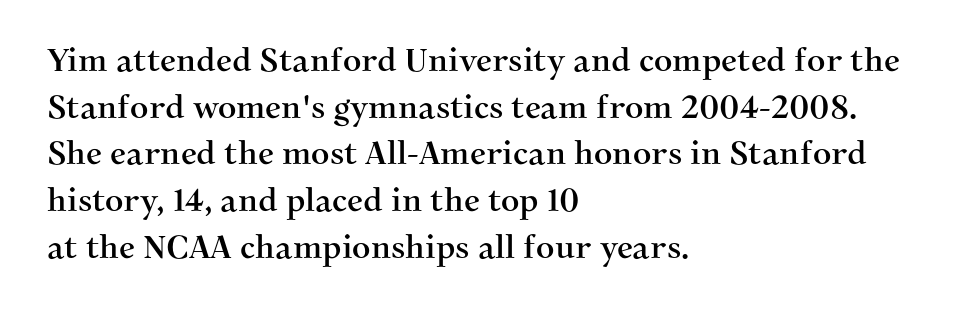
The image shows 32 px serif type, upright; set left-aligned, normal line spacing (1.46x), normal letter spacing, not underlined; medium stroke contrast and a medium x-height.
